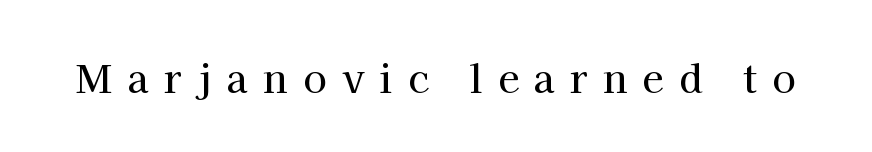
{"serif": "yes", "italic": "no", "width": "normal", "stroke_contrast": "high", "x_height": "medium", "monospaced": "no", "underline": "no", "letter_spacing": "wide", "letter_spacing_em": 0.41, "glyph_px": 38}
